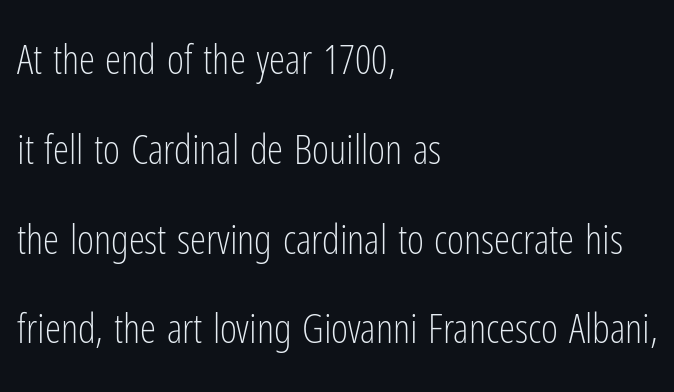
Q: Is the text bold? A: No.
Q: Is the text italic (slanted)? A: No, it is upright.
Q: Is the typeface a serif or a sans-serif typeface? A: Sans-serif.
Q: Is the text underlined? A: No.
Q: How is the paragraph aligned? A: Left-aligned.
Q: Is the spacing between letters normal or unusually wide? A: Normal.
Q: Is the spacing between lines tight, normal or loose? A: Loose.
Q: Width (condensed, normal, or wide)? A: Condensed.
Q: Stroke contrast? A: Low.
Q: x-height? A: Medium.
Q: Monospaced? A: No.
